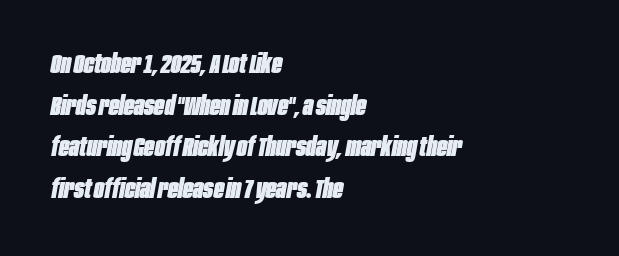
{"italic": "yes", "lean": "right", "slant_degrees": 10, "bold": "yes", "underline": "no", "align": "left", "line_spacing": "normal", "line_spacing_ratio": 1.54, "letter_spacing": "normal", "letter_spacing_em": 0.0, "glyph_px": 27}
